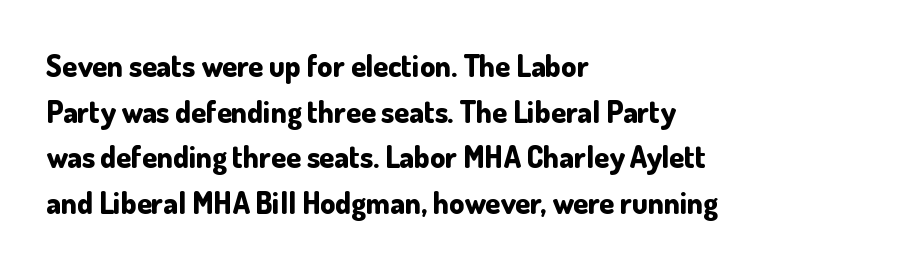
Q: Is the text bold? A: Yes.
Q: Is the text italic (slanted)? A: No, it is upright.
Q: Is the typeface a serif or a sans-serif typeface? A: Sans-serif.
Q: Is the text underlined? A: No.
Q: How is the paragraph aligned? A: Left-aligned.
Q: Is the spacing between letters normal or unusually wide? A: Normal.
Q: Is the spacing between lines tight, normal or loose? A: Normal.
Q: Width (condensed, normal, or wide)? A: Normal.
Q: Stroke contrast? A: Low.
Q: x-height? A: Small.
Q: Monospaced? A: No.
